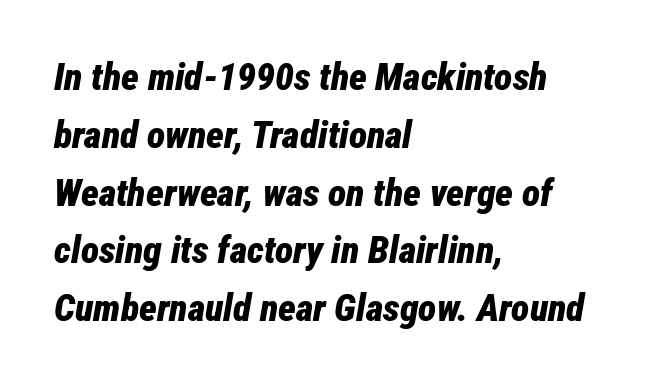
The image shows 38 px bold, condensed type, italic (leaning right); set left-aligned, normal line spacing (1.52x), normal letter spacing, not underlined; low stroke contrast and a medium x-height.
